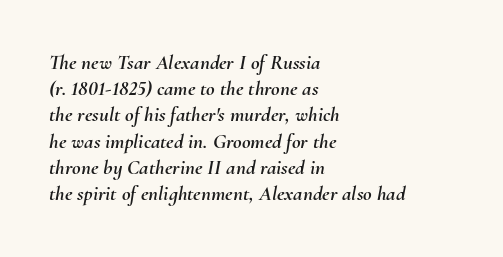
The image shows 21 px text type, italic (leaning right); set left-aligned, normal line spacing (1.25x), normal letter spacing, not underlined.
